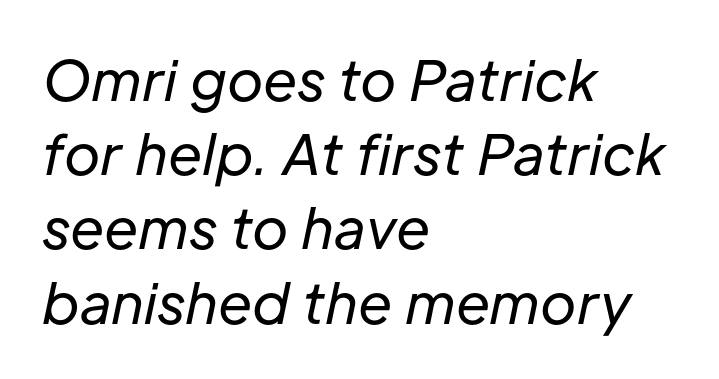
Q: Is the text bold? A: No.
Q: Is the text italic (slanted)? A: Yes, it leans right by about 12 degrees.
Q: Is the text underlined? A: No.
Q: How is the paragraph aligned? A: Left-aligned.
Q: Is the spacing between letters normal or unusually wide? A: Normal.
Q: Is the spacing between lines tight, normal or loose? A: Normal.
Q: Width (condensed, normal, or wide)? A: Normal.
Q: Stroke contrast? A: Low.
Q: x-height? A: Medium.
Q: Monospaced? A: No.
